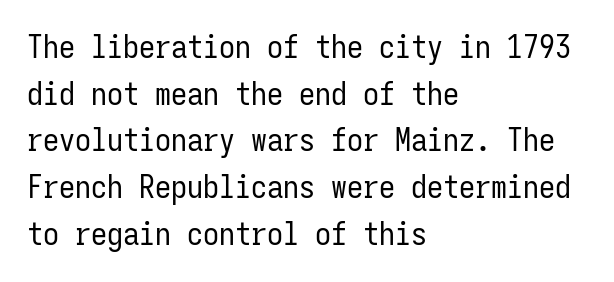
The image shows 32 px regular-weight, condensed sans-serif type, upright, monospaced; set left-aligned, normal line spacing (1.46x), normal letter spacing, not underlined; low stroke contrast and a medium x-height.
